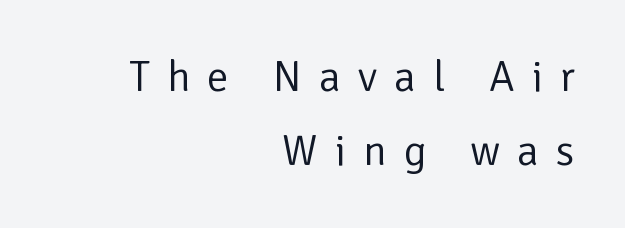
Q: Is the text bold? A: No.
Q: Is the text italic (slanted)? A: No, it is upright.
Q: Is the typeface a serif or a sans-serif typeface? A: Sans-serif.
Q: Is the text underlined? A: No.
Q: How is the paragraph aligned? A: Right-aligned.
Q: Is the spacing between letters normal or unusually wide? A: Unusually wide.
Q: Width (condensed, normal, or wide)? A: Normal.
Q: Stroke contrast? A: Low.
Q: x-height? A: Medium.
Q: Monospaced? A: No.
